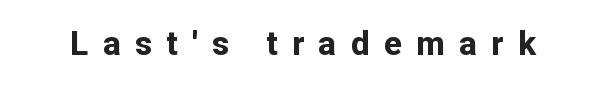
Q: Is the text bold? A: Yes.
Q: Is the text italic (slanted)? A: No, it is upright.
Q: Is the typeface a serif or a sans-serif typeface? A: Sans-serif.
Q: Is the text underlined? A: No.
Q: Is the spacing between letters normal or unusually wide? A: Unusually wide.
Q: Width (condensed, normal, or wide)? A: Normal.
Q: Stroke contrast? A: Low.
Q: x-height? A: Medium.
Q: Monospaced? A: No.
